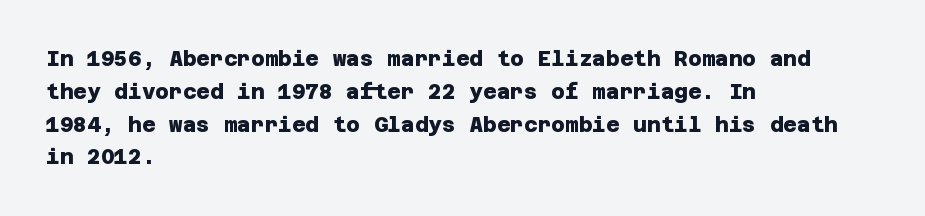
Q: Is the text bold? A: Yes.
Q: Is the text underlined? A: No.
Q: How is the paragraph aligned? A: Left-aligned.
Q: Is the spacing between letters normal or unusually wide? A: Normal.
Q: Is the spacing between lines tight, normal or loose? A: Normal.
